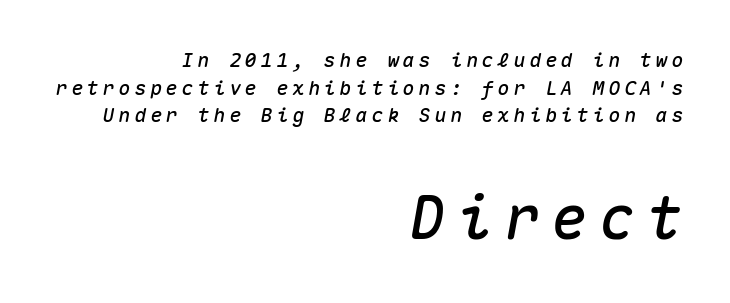
Horizontal bands of white between lines are of average thickness. Glance below the letters and you will spot only blank space. You can tell it's italic because the verticals aren't actually vertical. A typesetter would call this monospace, since all characters share one set width. The compositor pushed each line to the right boundary.
